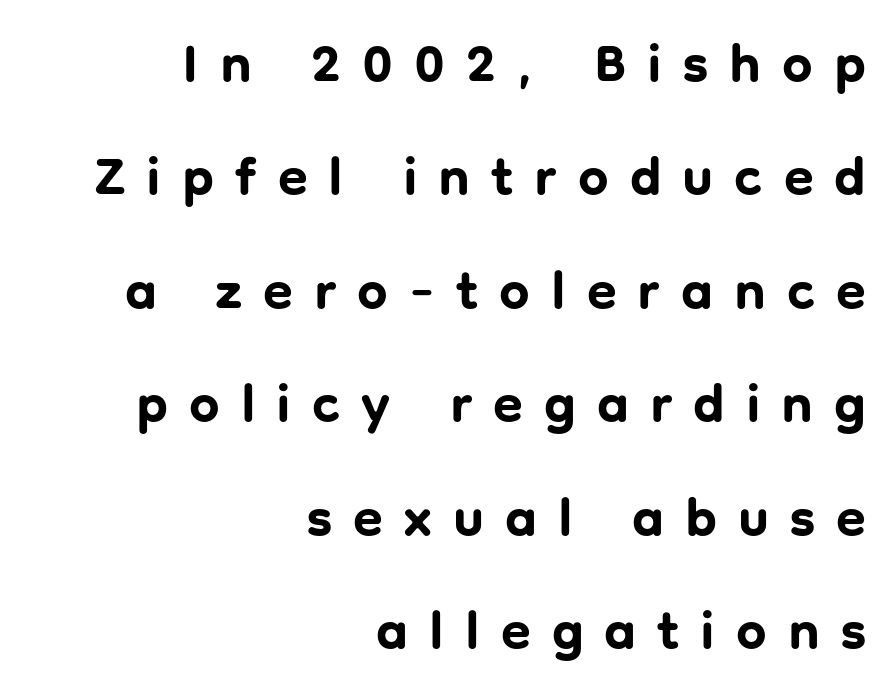
The image shows 54 px bold sans-serif type, upright; set right-aligned, loose line spacing (2.1x), unusually wide letter spacing (+0.39 em), not underlined; low stroke contrast and a medium x-height.
